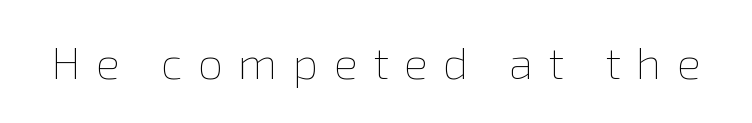
Q: Is the text bold? A: No.
Q: Is the text italic (slanted)? A: No, it is upright.
Q: Is the text underlined? A: No.
Q: Is the spacing between letters normal or unusually wide? A: Unusually wide.
Q: Width (condensed, normal, or wide)? A: Normal.
Q: x-height? A: Medium.
Q: Monospaced? A: No.
